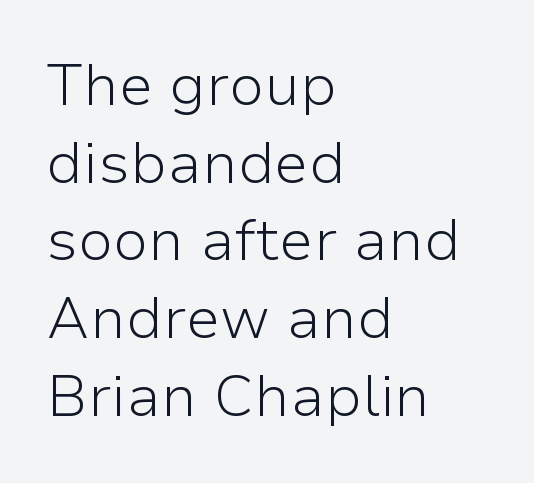
{"serif": "no", "italic": "no", "bold": "no", "weight": "light", "width": "normal", "stroke_contrast": "low", "x_height": "medium", "monospaced": "no", "underline": "no", "align": "left", "line_spacing": "normal", "line_spacing_ratio": 1.34, "letter_spacing": "normal", "letter_spacing_em": 0.0, "glyph_px": 58}
